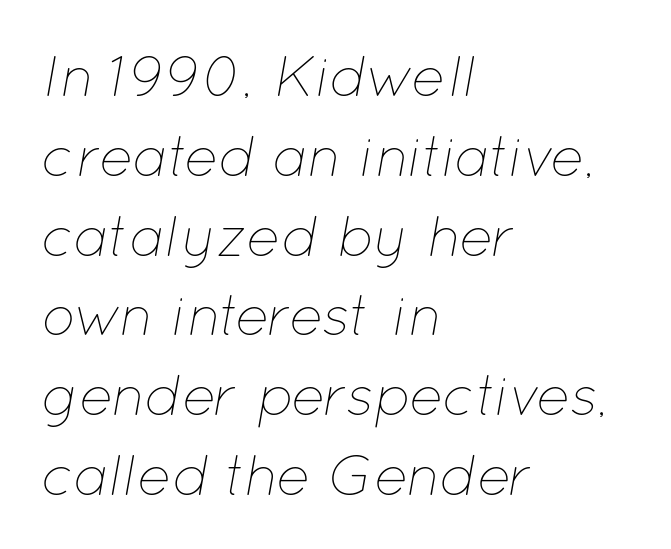
Q: Is the text bold? A: No.
Q: Is the text italic (slanted)? A: Yes, it leans right by about 12 degrees.
Q: Is the text underlined? A: No.
Q: How is the paragraph aligned? A: Left-aligned.
Q: Is the spacing between letters normal or unusually wide? A: Normal.
Q: Is the spacing between lines tight, normal or loose? A: Normal.
Q: Width (condensed, normal, or wide)? A: Normal.
Q: Stroke contrast? A: Low.
Q: x-height? A: Medium.
Q: Monospaced? A: No.
